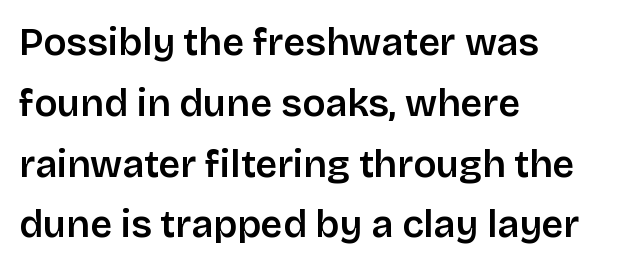
The image shows 38 px semibold sans-serif type, upright; set left-aligned, normal line spacing (1.6x), normal letter spacing, not underlined; low stroke contrast and a large x-height.
